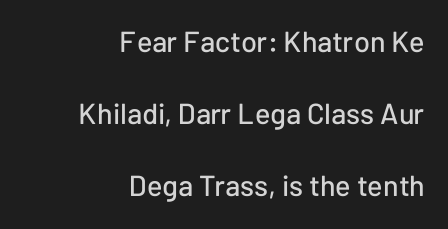
These lines are set flush right with a ragged left edge. The leading is generous, giving the passage an open texture. Characters remain perfectly vertical along every line. Is this a fixed-width face? No — the glyphs have proportional, varying widths.
